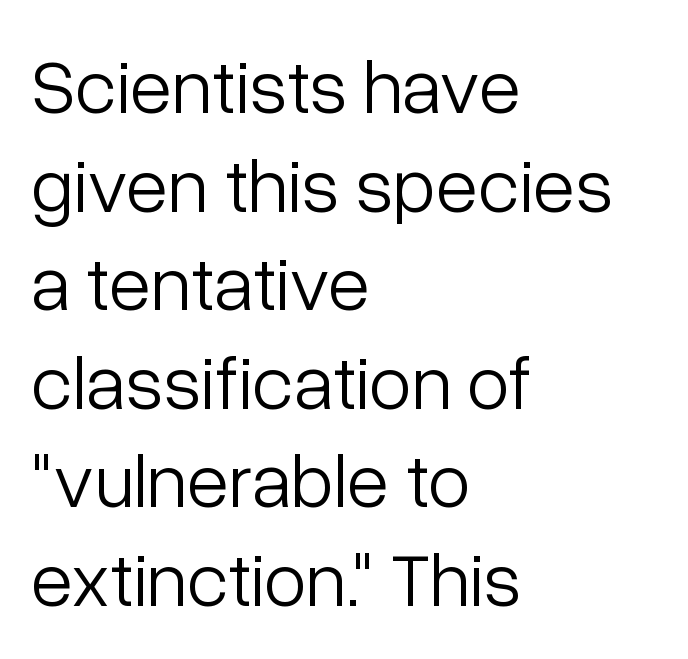
{"serif": "no", "italic": "no", "bold": "no", "weight": "light", "width": "normal", "stroke_contrast": "low", "x_height": "medium", "monospaced": "no", "underline": "no", "align": "left", "line_spacing": "normal", "line_spacing_ratio": 1.28, "letter_spacing": "normal", "letter_spacing_em": 0.0, "glyph_px": 77}
